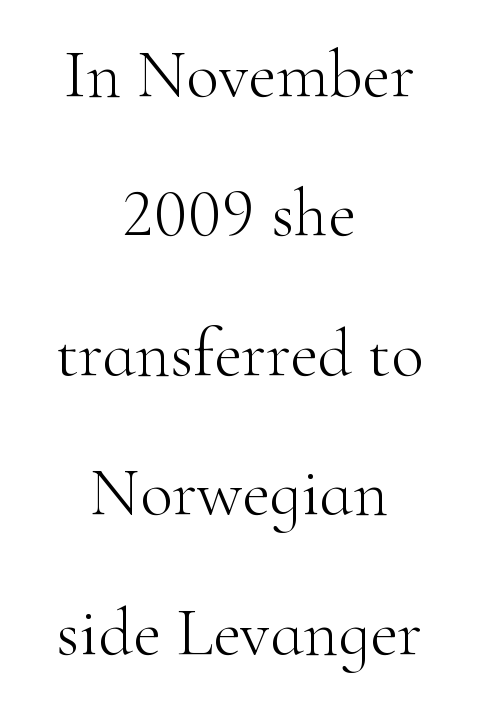
{"serif": "yes", "italic": "no", "bold": "no", "weight": "light", "width": "normal", "stroke_contrast": "high", "x_height": "small", "monospaced": "no", "underline": "no", "align": "center", "line_spacing": "loose", "line_spacing_ratio": 2.05, "letter_spacing": "normal", "letter_spacing_em": 0.0, "glyph_px": 68}
